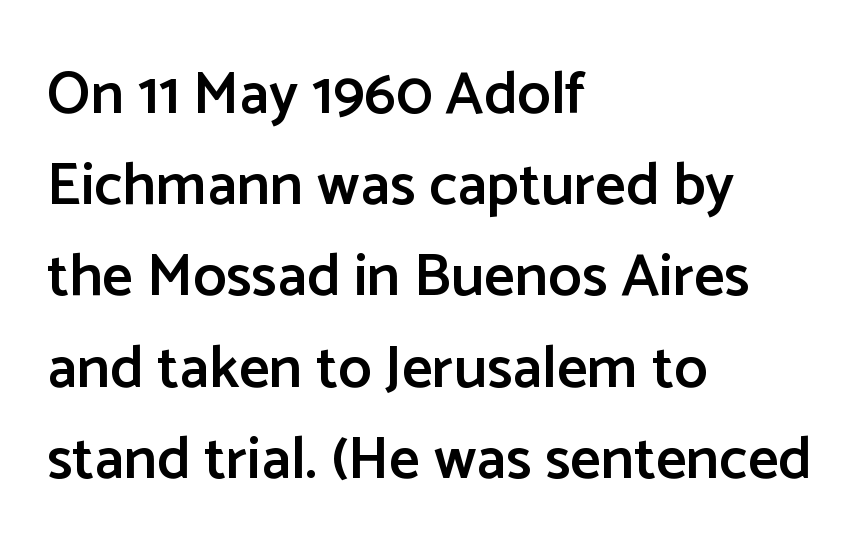
{"serif": "no", "italic": "no", "bold": "semi", "weight": "semibold", "width": "normal", "stroke_contrast": "low", "x_height": "medium", "monospaced": "no", "underline": "no", "align": "left", "line_spacing": "normal", "line_spacing_ratio": 1.52, "letter_spacing": "normal", "letter_spacing_em": 0.0, "glyph_px": 60}
